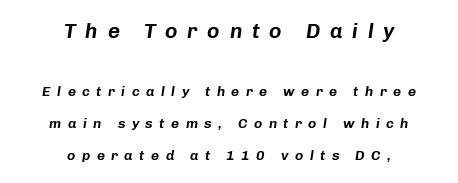
Q: Is the text italic (slanted)? A: Yes, it leans right by about 8 degrees.
Q: Is the text underlined? A: No.
Q: How is the paragraph aligned? A: Centered.
Q: Is the spacing between letters normal or unusually wide? A: Unusually wide.
Q: Is the spacing between lines tight, normal or loose? A: Loose.
Q: Which block of text is set in a larger size, the first (top) or the second (bottom)? A: The first (top) one.
